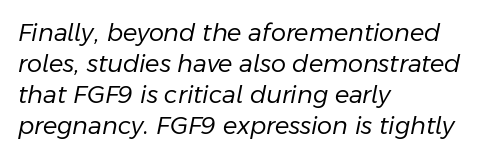
The image shows 24 px text type, italic (leaning right); set left-aligned, normal line spacing (1.29x), normal letter spacing, not underlined.
